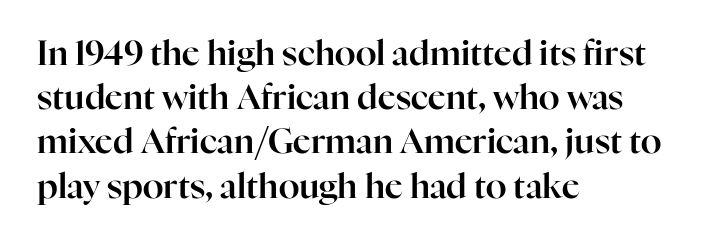
Q: Is the text italic (slanted)? A: No, it is upright.
Q: Is the typeface a serif or a sans-serif typeface? A: Serif.
Q: Is the text underlined? A: No.
Q: How is the paragraph aligned? A: Left-aligned.
Q: Is the spacing between letters normal or unusually wide? A: Normal.
Q: Is the spacing between lines tight, normal or loose? A: Normal.
Q: Width (condensed, normal, or wide)? A: Normal.
Q: Stroke contrast? A: High.
Q: x-height? A: Medium.
Q: Monospaced? A: No.
